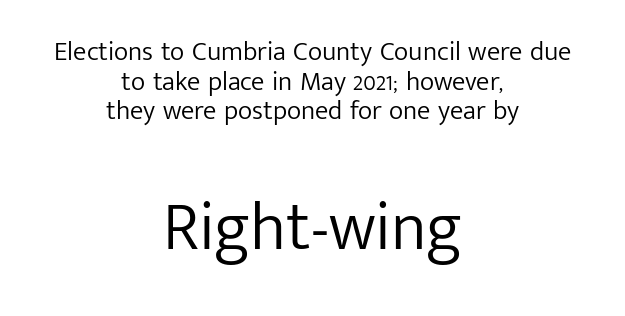
Q: Is the text bold? A: No.
Q: Is the text italic (slanted)? A: No, it is upright.
Q: Is the typeface a serif or a sans-serif typeface? A: Sans-serif.
Q: Is the text underlined? A: No.
Q: How is the paragraph aligned? A: Centered.
Q: Is the spacing between letters normal or unusually wide? A: Normal.
Q: Is the spacing between lines tight, normal or loose? A: Tight.
Q: Which block of text is set in a larger size, the first (top) or the second (bottom)? A: The second (bottom) one.
Q: Width (condensed, normal, or wide)? A: Normal.
Q: Stroke contrast? A: Low.
Q: x-height? A: Medium.
Q: Monospaced? A: No.
